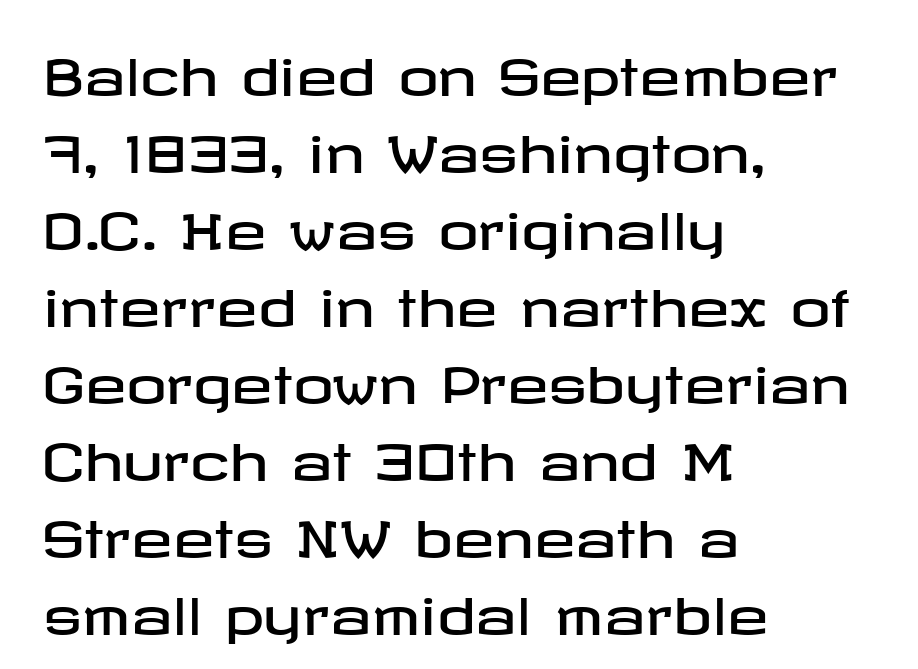
The image shows 50 px wide sans-serif type, upright; set left-aligned, normal line spacing (1.54x), normal letter spacing, not underlined; low stroke contrast and a medium x-height.
